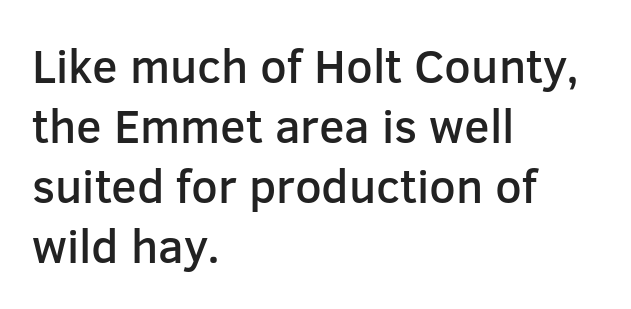
Q: Is the text bold? A: Semi-bold.
Q: Is the text italic (slanted)? A: No, it is upright.
Q: Is the typeface a serif or a sans-serif typeface? A: Sans-serif.
Q: Is the text underlined? A: No.
Q: How is the paragraph aligned? A: Left-aligned.
Q: Is the spacing between letters normal or unusually wide? A: Normal.
Q: Is the spacing between lines tight, normal or loose? A: Normal.
Q: Width (condensed, normal, or wide)? A: Normal.
Q: Stroke contrast? A: Low.
Q: x-height? A: Medium.
Q: Monospaced? A: No.
